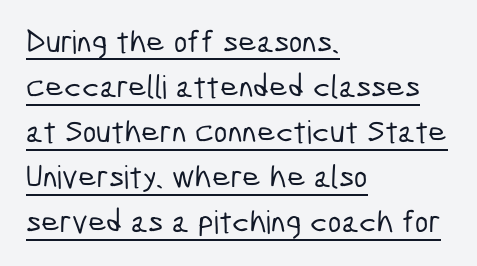
The image shows 32 px condensed sans-serif type; set left-aligned, normal line spacing (1.41x), normal letter spacing, underlined; low stroke contrast and a medium x-height.
